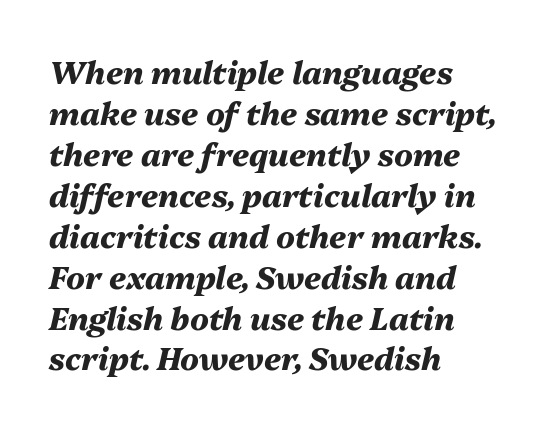
{"italic": "yes", "lean": "right", "slant_degrees": 13, "bold": "yes", "weight": "heavy", "width": "normal", "stroke_contrast": "medium", "x_height": "medium", "monospaced": "no", "underline": "no", "align": "left", "line_spacing": "normal", "line_spacing_ratio": 1.32, "letter_spacing": "normal", "letter_spacing_em": 0.0, "glyph_px": 31}
